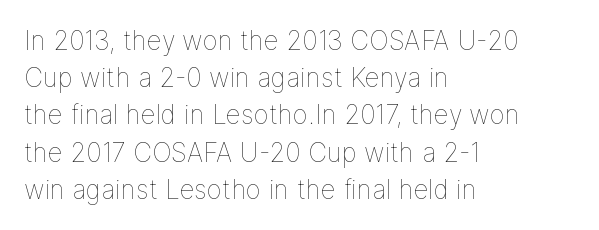
Q: Is the text bold? A: No.
Q: Is the text italic (slanted)? A: No, it is upright.
Q: Is the text underlined? A: No.
Q: How is the paragraph aligned? A: Left-aligned.
Q: Is the spacing between letters normal or unusually wide? A: Normal.
Q: Is the spacing between lines tight, normal or loose? A: Normal.
